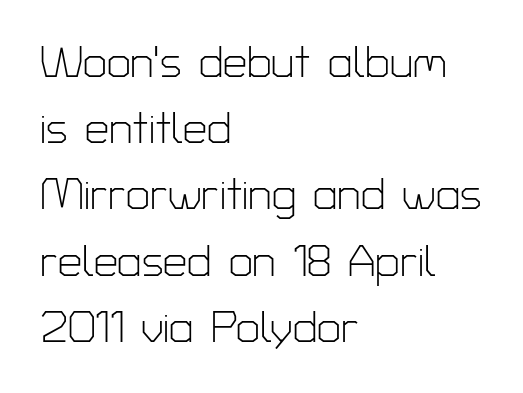
Q: Is the text bold? A: No.
Q: Is the text italic (slanted)? A: No, it is upright.
Q: Is the typeface a serif or a sans-serif typeface? A: Sans-serif.
Q: Is the text underlined? A: No.
Q: How is the paragraph aligned? A: Left-aligned.
Q: Is the spacing between letters normal or unusually wide? A: Normal.
Q: Is the spacing between lines tight, normal or loose? A: Normal.
Q: Width (condensed, normal, or wide)? A: Normal.
Q: Stroke contrast? A: Low.
Q: x-height? A: Medium.
Q: Monospaced? A: No.
